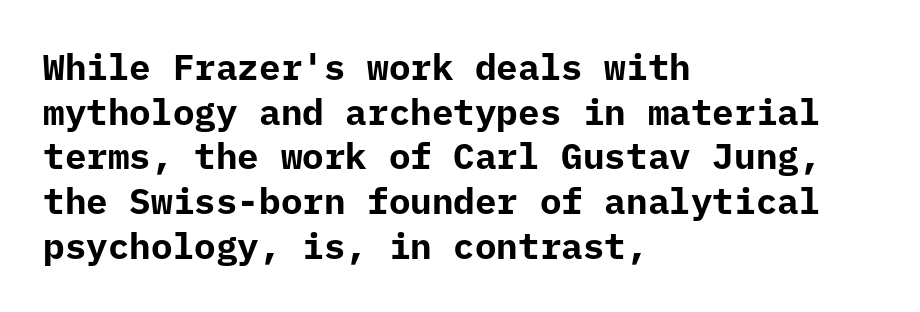
Q: Is the text bold? A: Yes.
Q: Is the text italic (slanted)? A: No, it is upright.
Q: Is the typeface a serif or a sans-serif typeface? A: Sans-serif.
Q: Is the text underlined? A: No.
Q: How is the paragraph aligned? A: Left-aligned.
Q: Is the spacing between letters normal or unusually wide? A: Normal.
Q: Width (condensed, normal, or wide)? A: Normal.
Q: Stroke contrast? A: Low.
Q: x-height? A: Medium.
Q: Monospaced? A: Yes.
